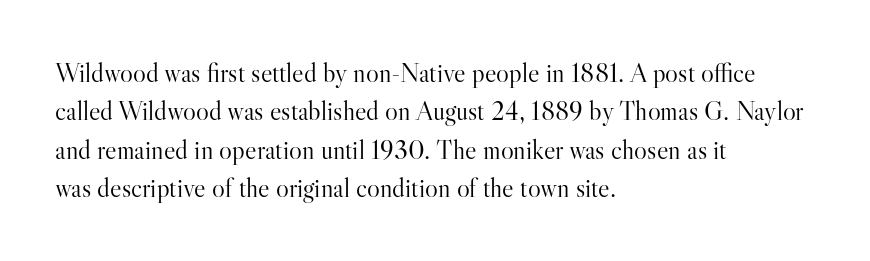
Q: Is the text bold? A: No.
Q: Is the text italic (slanted)? A: No, it is upright.
Q: Is the text underlined? A: No.
Q: How is the paragraph aligned? A: Left-aligned.
Q: Is the spacing between letters normal or unusually wide? A: Normal.
Q: Is the spacing between lines tight, normal or loose? A: Normal.
